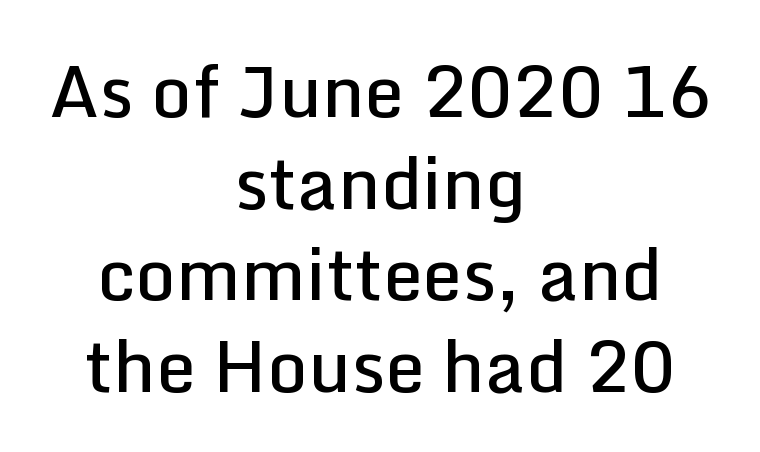
Each glyph is drawn with semibold strokes, heavier than normal yet not fully bold. Students, note that the glyphs here touch the page at normal intervals. The leading is moderate, giving the passage an even texture. The rendering uses natural spacing where letterforms have individual widths.
